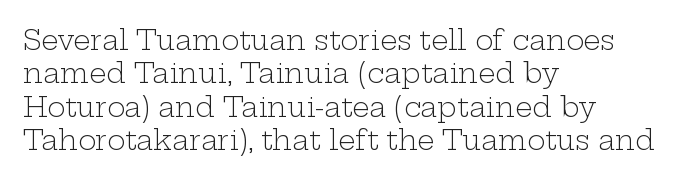
No letter is thick-stroked: the sample isn't bold. This rendering leaves character spacing at its baseline value. A bare baseline throughout the passage. Line beginnings align vertically; line endings do not. This sample uses an upright cut, with every glyph sitting square on the baseline.
